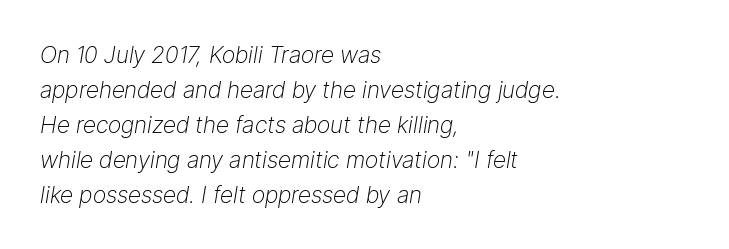
Q: Is the text bold? A: No.
Q: Is the text italic (slanted)? A: Yes, it leans right by about 9 degrees.
Q: Is the text underlined? A: No.
Q: How is the paragraph aligned? A: Left-aligned.
Q: Is the spacing between letters normal or unusually wide? A: Normal.
Q: Is the spacing between lines tight, normal or loose? A: Normal.
